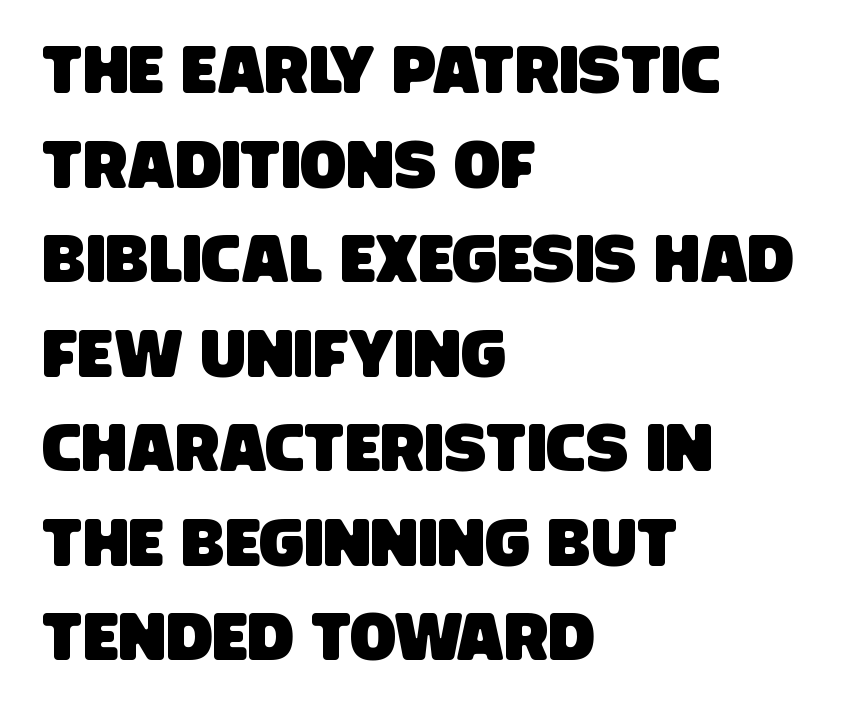
A typesetter would call this proportional, since set widths differ per character. Horizontally, the lines are justified to the leading edge only. Each new line begins a customary step beneath the previous one. A typesetter would label this face a sans. Plain, unruled lines of type.
